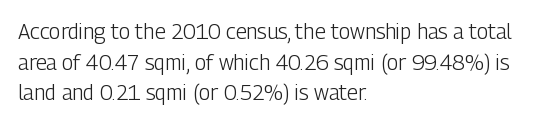
The strip under each line holds only bare page. The lines in this sample share a left origin and differ only in where they stop. The block of text has a typical density, with ordinary space between rows. A typesetter would call this zero additional tracking. Each stroke keeps to a modest, everyday thickness or less. Style check: upright.
